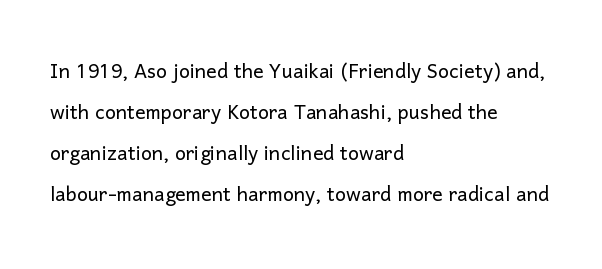
Q: Is the text bold? A: No.
Q: Is the text italic (slanted)? A: No, it is upright.
Q: Is the text underlined? A: No.
Q: How is the paragraph aligned? A: Left-aligned.
Q: Is the spacing between letters normal or unusually wide? A: Normal.
Q: Is the spacing between lines tight, normal or loose? A: Normal.
